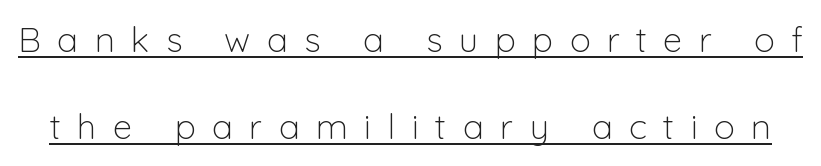
The image shows 35 px light sans-serif type, upright; set loose line spacing (2.49x), unusually wide letter spacing (+0.47 em), underlined; low stroke contrast and a medium x-height.
